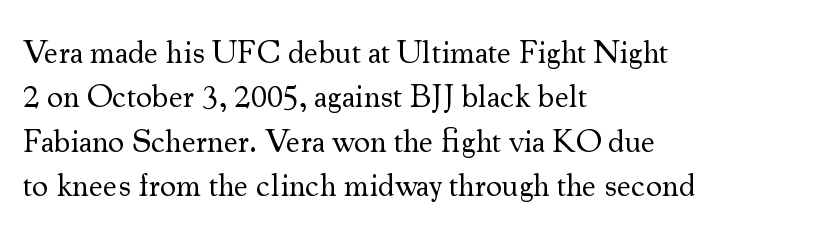
A clean baseline with only descenders dipping below it. The type is set solid horizontally, with unmodified tracking. Vertical stems look standard width or narrower in stroke. Rows of type keep a routine distance in the vertical direction.
